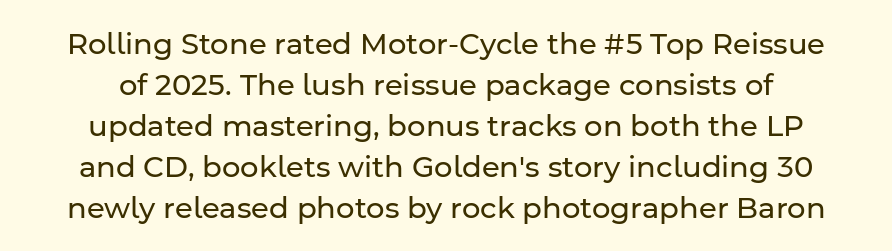
The image shows 29 px regular-weight sans-serif type, upright; set centered, normal line spacing (1.41x), normal letter spacing, not underlined; low stroke contrast and a medium x-height.
